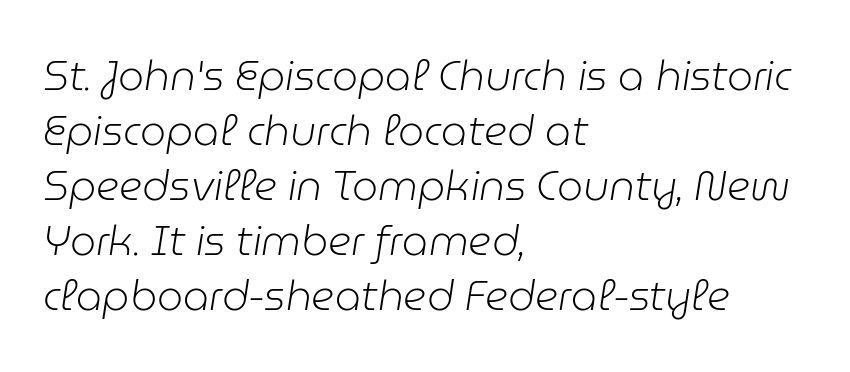
{"italic": "yes", "lean": "right", "slant_degrees": 9, "bold": "no", "weight": "light", "width": "normal", "stroke_contrast": "low", "x_height": "medium", "monospaced": "no", "underline": "no", "align": "left", "line_spacing": "normal", "line_spacing_ratio": 1.34, "letter_spacing": "normal", "letter_spacing_em": 0.0, "glyph_px": 41}
